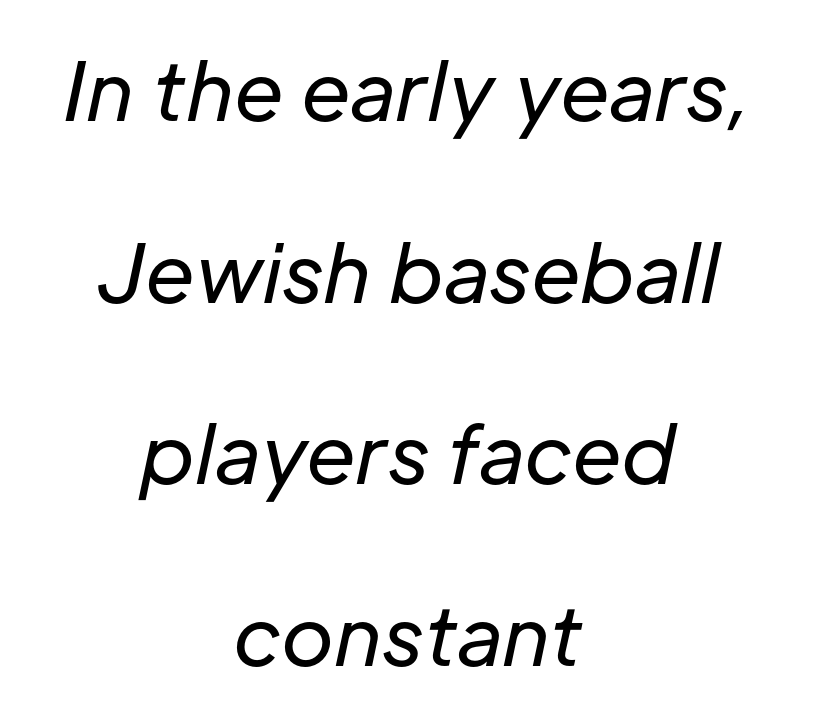
Q: Is the text bold? A: No.
Q: Is the text italic (slanted)? A: Yes, it leans right by about 12 degrees.
Q: Is the text underlined? A: No.
Q: How is the paragraph aligned? A: Centered.
Q: Is the spacing between letters normal or unusually wide? A: Normal.
Q: Is the spacing between lines tight, normal or loose? A: Loose.
Q: Width (condensed, normal, or wide)? A: Normal.
Q: Stroke contrast? A: Low.
Q: x-height? A: Medium.
Q: Monospaced? A: No.
